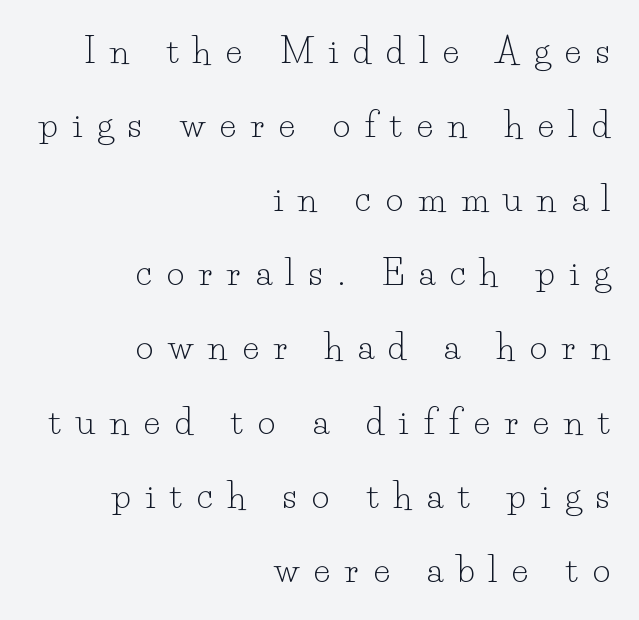
The image shows 34 px light serif type, upright; set right-aligned, loose line spacing (2.18x), unusually wide letter spacing (+0.44 em), not underlined; low stroke contrast and a small x-height.
